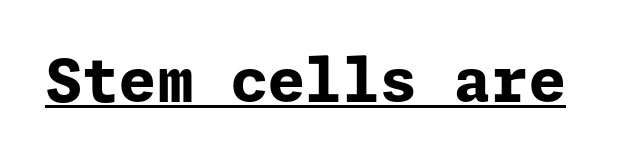
Q: Is the text bold? A: Yes.
Q: Is the text italic (slanted)? A: No, it is upright.
Q: Is the typeface a serif or a sans-serif typeface? A: Sans-serif.
Q: Is the text underlined? A: Yes.
Q: Is the spacing between letters normal or unusually wide? A: Normal.
Q: Width (condensed, normal, or wide)? A: Normal.
Q: Stroke contrast? A: Low.
Q: x-height? A: Medium.
